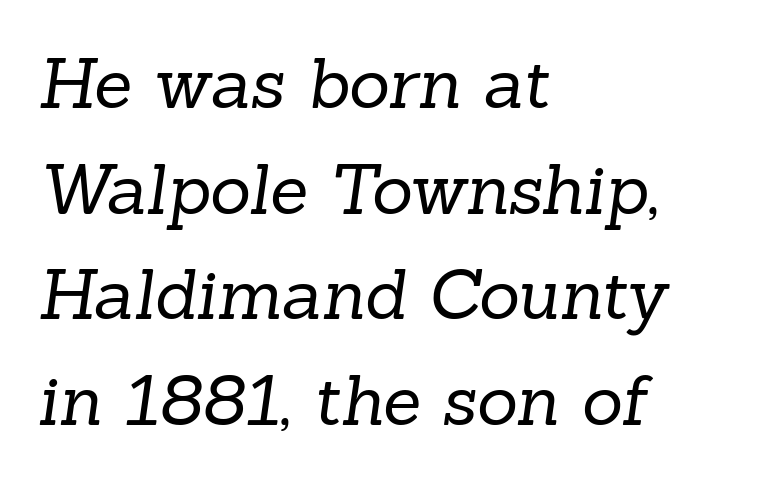
{"serif": "yes", "bold": "no", "weight": "regular", "width": "normal", "stroke_contrast": "low", "x_height": "medium", "monospaced": "no", "underline": "no", "align": "left", "line_spacing": "normal", "line_spacing_ratio": 1.51, "letter_spacing": "normal", "letter_spacing_em": 0.0, "glyph_px": 70}
